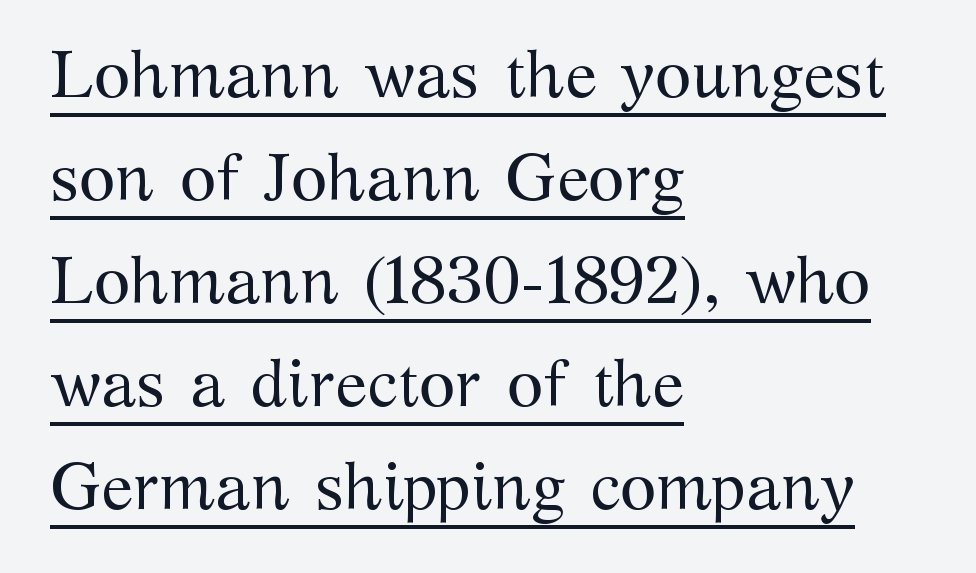
The image shows 66 px regular-weight serif type, upright; set left-aligned, normal line spacing (1.56x), normal letter spacing, underlined; medium stroke contrast and a medium x-height.
